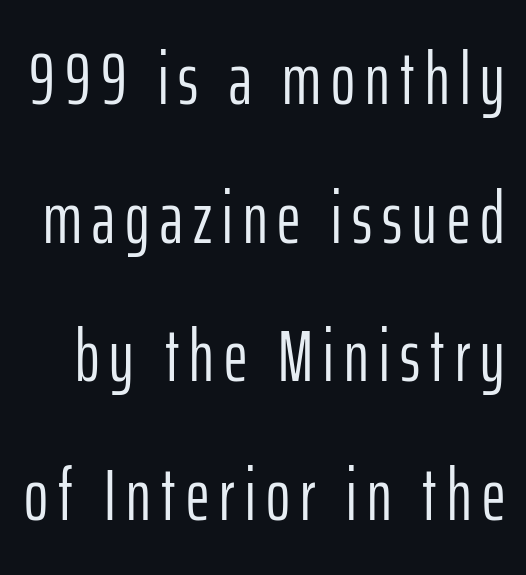
The lettering stays uniformly vertical, giving the passage a roman look. On a weight scale, this lands at 450 or below. Compared with typical paragraphs, the rows here are farther apart. Spacing verdict: proportional, widths tailored to each character.
